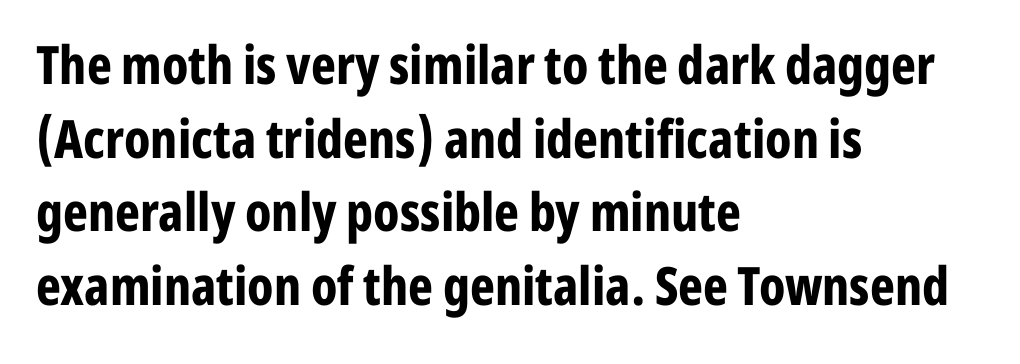
The image shows 53 px bold, condensed sans-serif type, upright; set left-aligned, normal line spacing (1.39x), normal letter spacing, not underlined; low stroke contrast and a medium x-height.
